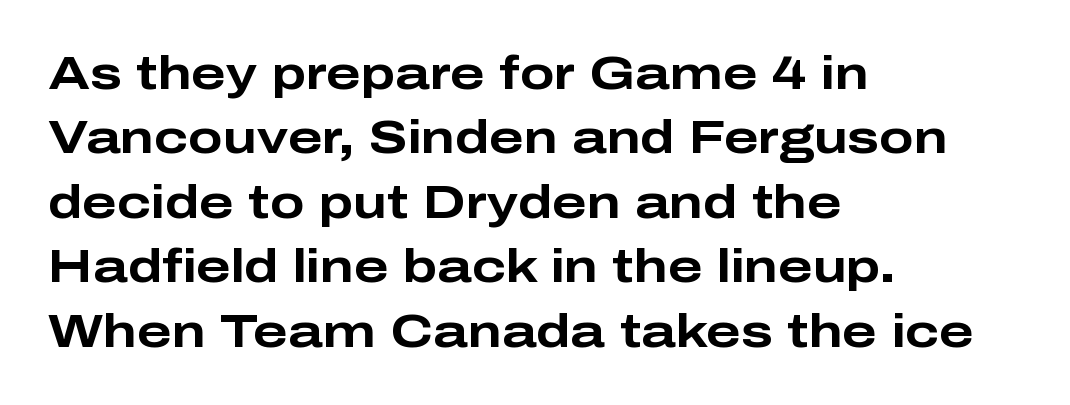
Every stem runs plumb, perpendicular to the baseline. Alignment: flush left. Descenders are the only things crossing below the line. This sample uses plain, unmodified letter spacing.
